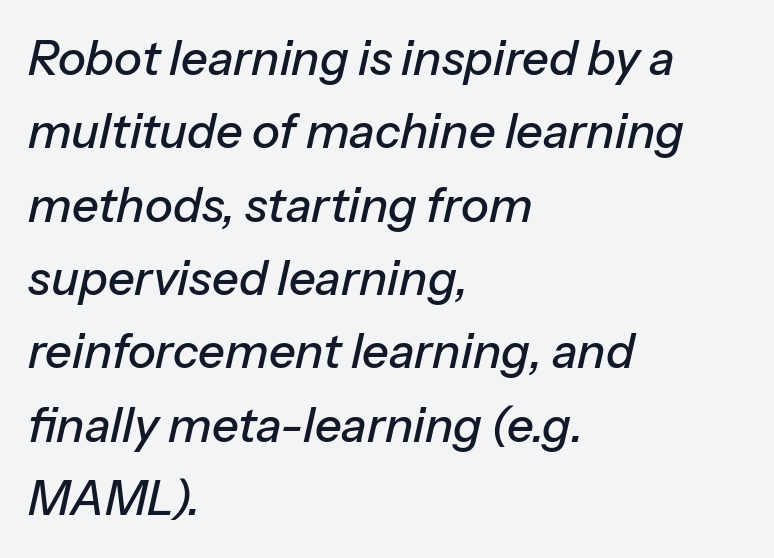
The image shows 47 px text type, italic (leaning right); set left-aligned, normal line spacing (1.56x), normal letter spacing, not underlined; low stroke contrast and a medium x-height.
